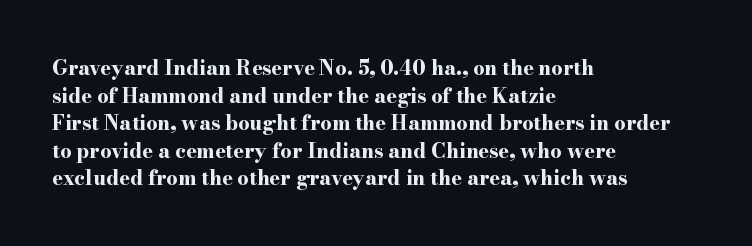
Q: Is the text bold? A: Yes.
Q: Is the text italic (slanted)? A: No, it is upright.
Q: Is the text underlined? A: No.
Q: How is the paragraph aligned? A: Left-aligned.
Q: Is the spacing between letters normal or unusually wide? A: Normal.
Q: Is the spacing between lines tight, normal or loose? A: Normal.
